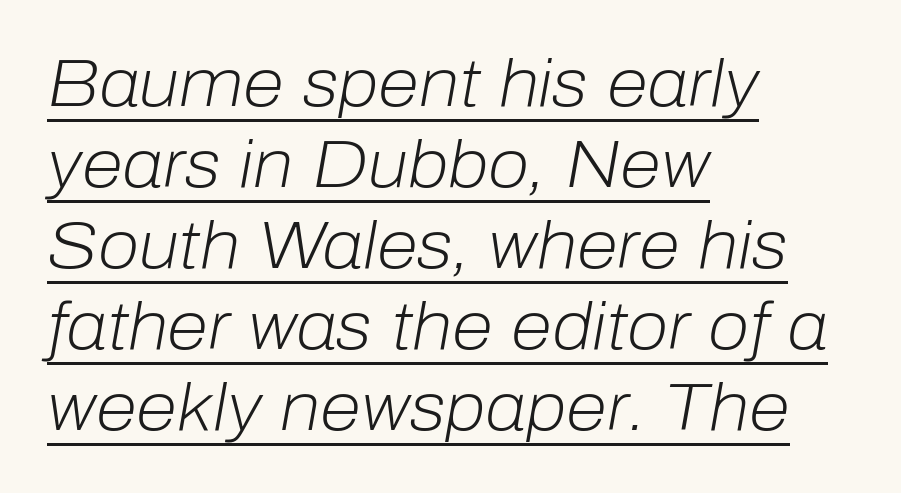
The image shows 67 px light type, italic (leaning right); set left-aligned, line spacing 1.21x, normal letter spacing, underlined; low stroke contrast and a medium x-height.
